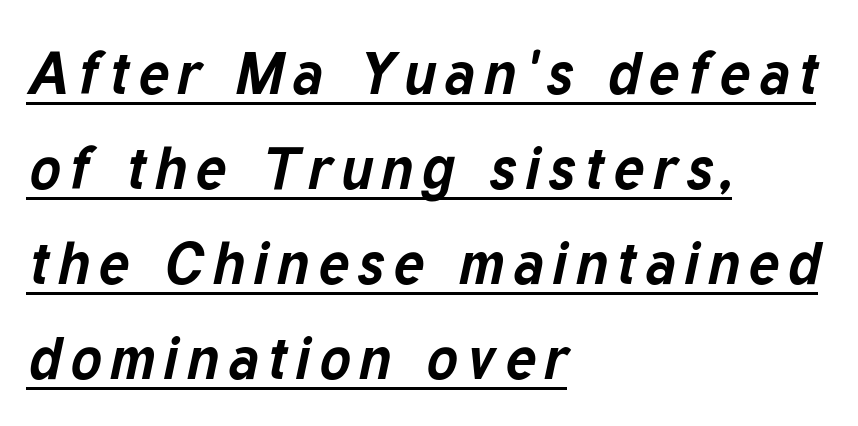
The typesetter chose a ragged-right arrangement here. Every letter is thick-stroked: bold, no question. What decoration does the sample have? An underline. Varying glyph widths throughout — classic text-font behaviour.
